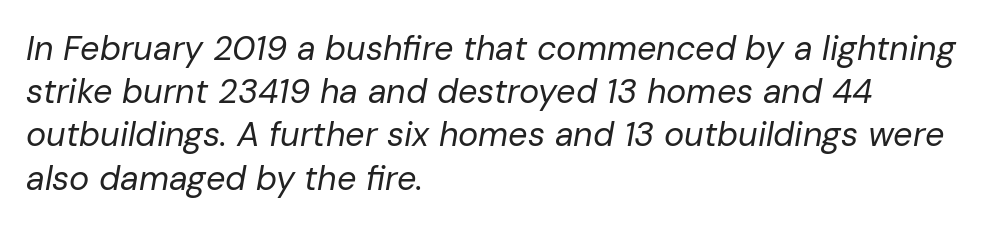
Q: Is the text bold? A: No.
Q: Is the text italic (slanted)? A: Yes, it leans right by about 10 degrees.
Q: Is the text underlined? A: No.
Q: How is the paragraph aligned? A: Left-aligned.
Q: Is the spacing between letters normal or unusually wide? A: Normal.
Q: Is the spacing between lines tight, normal or loose? A: Normal.
Q: Width (condensed, normal, or wide)? A: Normal.
Q: Stroke contrast? A: Low.
Q: x-height? A: Medium.
Q: Monospaced? A: No.
